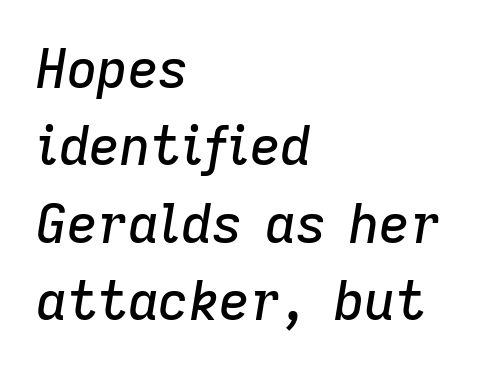
Q: Is the text italic (slanted)? A: Yes, it leans right by about 9 degrees.
Q: Is the text underlined? A: No.
Q: How is the paragraph aligned? A: Left-aligned.
Q: Is the spacing between letters normal or unusually wide? A: Normal.
Q: Is the spacing between lines tight, normal or loose? A: Normal.
Q: Width (condensed, normal, or wide)? A: Normal.
Q: Stroke contrast? A: Low.
Q: x-height? A: Medium.
Q: Monospaced? A: No.
